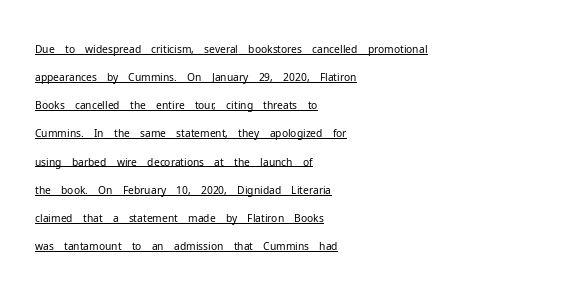
Is this a heavy cut? Hardly; it is regular or lighter. A baseline rule has been typeset under these characters. Every stem runs plumb, perpendicular to the baseline. The lines sit at an ordinary, default distance from one another. These lines are set flush left with a ragged right edge. Short note: letters normally spaced.
